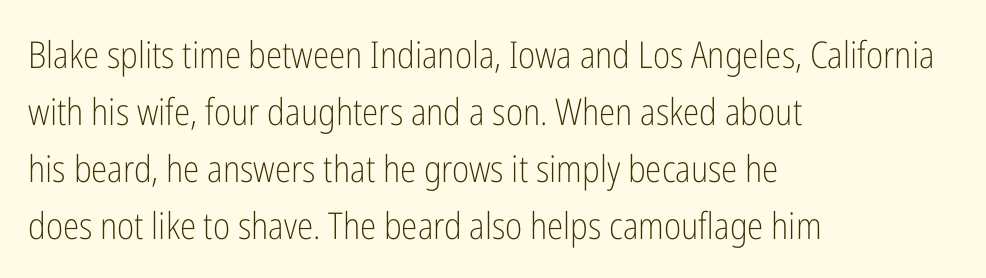
{"serif": "no", "italic": "no", "bold": "no", "weight": "light", "width": "condensed", "stroke_contrast": "low", "x_height": "medium", "monospaced": "no", "underline": "no", "align": "left", "line_spacing": "normal", "line_spacing_ratio": 1.54, "letter_spacing": "normal", "letter_spacing_em": 0.0, "glyph_px": 37}
